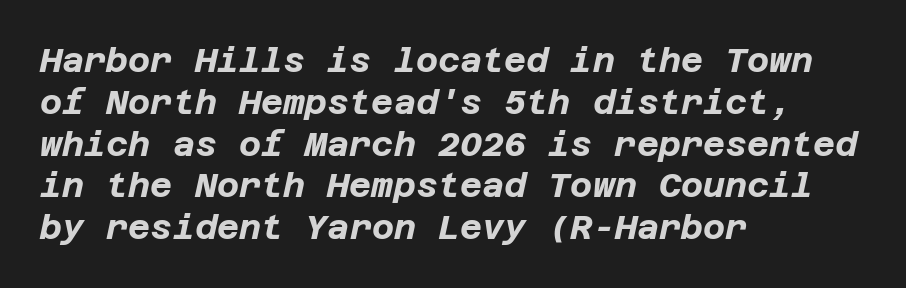
{"italic": "yes", "lean": "right", "slant_degrees": 12, "bold": "yes", "weight": "bold", "width": "normal", "stroke_contrast": "low", "x_height": "large", "underline": "no", "align": "left", "line_spacing_ratio": 1.23, "letter_spacing": "normal", "letter_spacing_em": 0.0, "glyph_px": 34}
